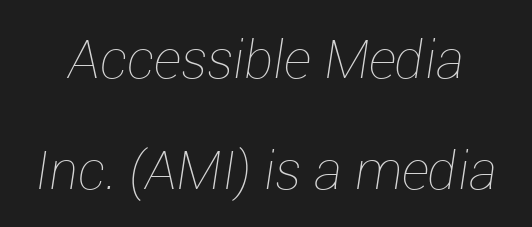
The image shows 53 px thin type, italic (leaning right); set loose line spacing (2.1x), normal letter spacing, not underlined; low stroke contrast and a medium x-height.
